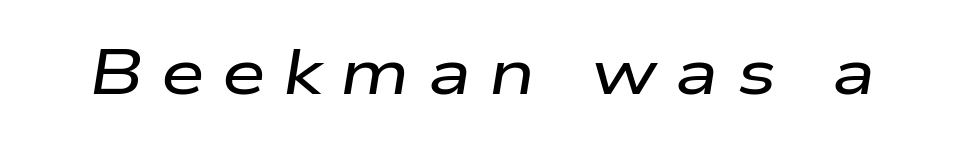
{"italic": "yes", "lean": "right", "slant_degrees": 9, "width": "wide", "stroke_contrast": "low", "x_height": "medium", "monospaced": "no", "underline": "no", "letter_spacing": "wide", "letter_spacing_em": 0.28, "glyph_px": 63}
